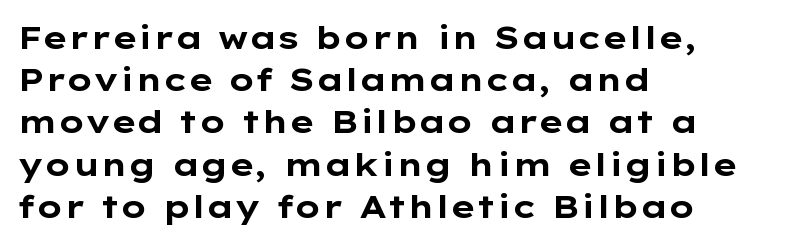
Q: Is the text bold? A: Yes.
Q: Is the text italic (slanted)? A: No, it is upright.
Q: Is the typeface a serif or a sans-serif typeface? A: Sans-serif.
Q: Is the text underlined? A: No.
Q: How is the paragraph aligned? A: Left-aligned.
Q: Is the spacing between letters normal or unusually wide? A: Normal.
Q: Is the spacing between lines tight, normal or loose? A: Normal.
Q: Width (condensed, normal, or wide)? A: Wide.
Q: Stroke contrast? A: Low.
Q: x-height? A: Medium.
Q: Monospaced? A: No.
